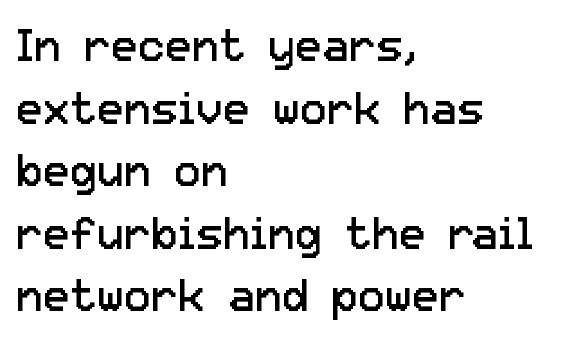
Q: Is the text bold? A: No.
Q: Is the text italic (slanted)? A: No, it is upright.
Q: Is the typeface a serif or a sans-serif typeface? A: Sans-serif.
Q: Is the text underlined? A: No.
Q: How is the paragraph aligned? A: Left-aligned.
Q: Is the spacing between letters normal or unusually wide? A: Normal.
Q: Is the spacing between lines tight, normal or loose? A: Normal.
Q: Width (condensed, normal, or wide)? A: Normal.
Q: Stroke contrast? A: Low.
Q: x-height? A: Medium.
Q: Monospaced? A: No.
